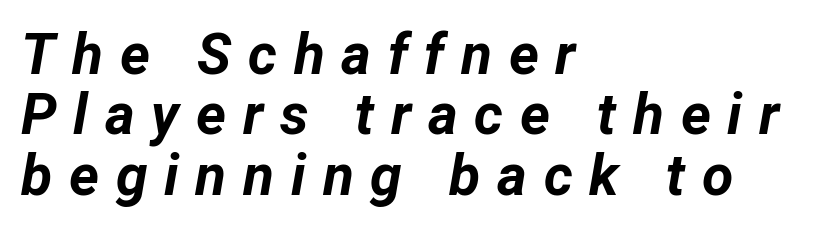
{"italic": "yes", "lean": "right", "slant_degrees": 12, "bold": "yes", "weight": "bold", "width": "normal", "stroke_contrast": "low", "x_height": "medium", "monospaced": "no", "underline": "no", "align": "left", "line_spacing": "tight", "line_spacing_ratio": 1.06, "letter_spacing": "wide", "letter_spacing_em": 0.29, "glyph_px": 57}
